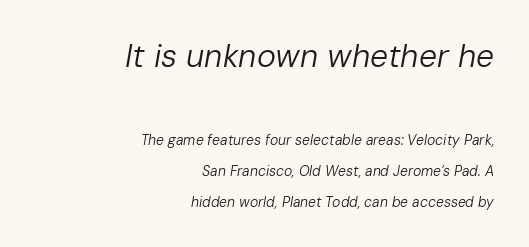
The image shows 32 px regular-weight type, italic (leaning right); set right-aligned, loose line spacing (2.2x), normal letter spacing, not underlined; the first (top) block is 2.29x larger; low stroke contrast and a medium x-height.
